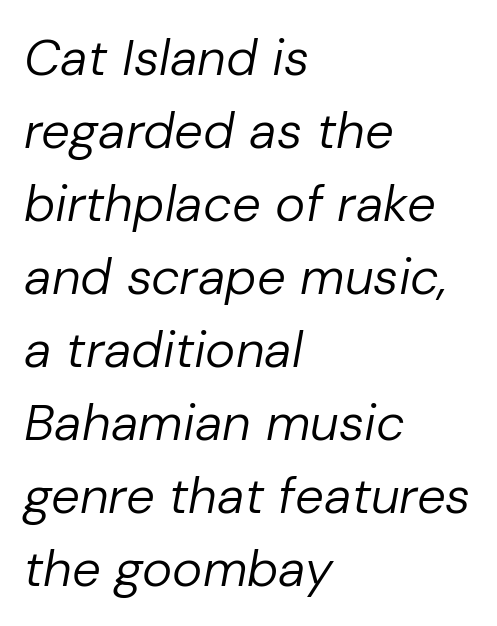
Q: Is the text bold? A: No.
Q: Is the text italic (slanted)? A: Yes, it leans right by about 10 degrees.
Q: Is the text underlined? A: No.
Q: How is the paragraph aligned? A: Left-aligned.
Q: Is the spacing between letters normal or unusually wide? A: Normal.
Q: Is the spacing between lines tight, normal or loose? A: Normal.
Q: Width (condensed, normal, or wide)? A: Normal.
Q: Stroke contrast? A: Low.
Q: x-height? A: Medium.
Q: Monospaced? A: No.
